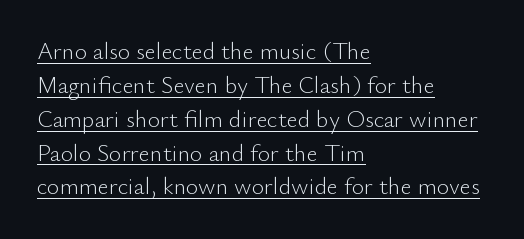
The lettering stays uniformly vertical, giving the passage a roman look. These lines stack with their left ends in a neat column. This rendering features underlined lettering. This block has exactly the height ordinary leading produces. Nobody touched the tracking dial on this one.
